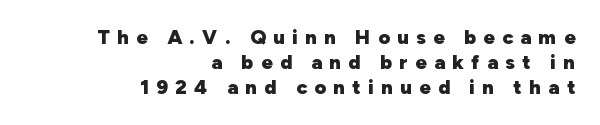
The image shows 20 px bold type, upright; set right-aligned, normal line spacing (1.26x), unusually wide letter spacing (+0.37 em), not underlined.
